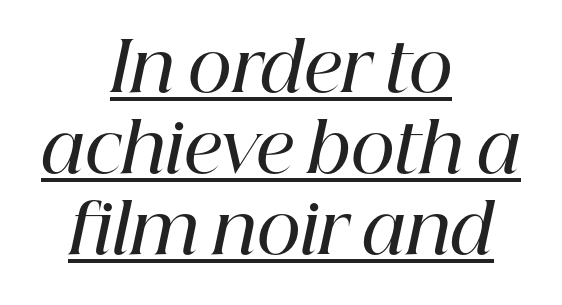
{"serif": "yes", "italic": "yes", "lean": "right", "slant_degrees": 12, "bold": "semi", "weight": "semibold", "width": "normal", "stroke_contrast": "high", "x_height": "medium", "monospaced": "no", "underline": "yes", "align": "center", "line_spacing_ratio": 1.19, "letter_spacing": "normal", "letter_spacing_em": 0.0, "glyph_px": 68}
